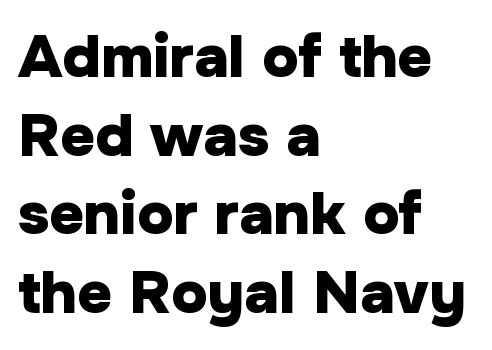
The image shows 60 px heavy sans-serif type, upright; set left-aligned, normal line spacing (1.31x), normal letter spacing, not underlined; low stroke contrast and a medium x-height.
